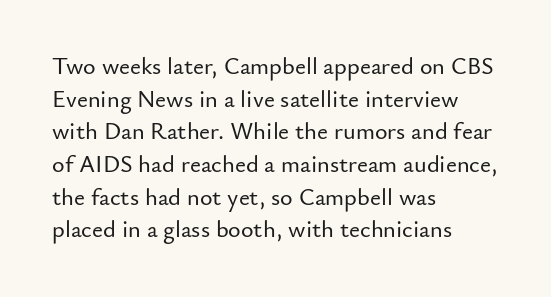
The vertical gap from one line to the next is medium. The rendering keeps characters at their native spacing. The axis of the letterforms is exactly vertical. Bare-footed words on every line. In CSS terms this would be text-align: left.
